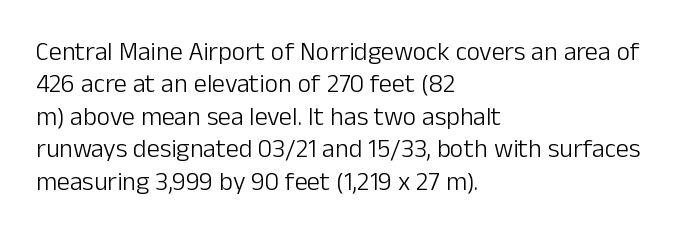
Q: Is the text bold? A: No.
Q: Is the text italic (slanted)? A: No, it is upright.
Q: Is the text underlined? A: No.
Q: How is the paragraph aligned? A: Left-aligned.
Q: Is the spacing between letters normal or unusually wide? A: Normal.
Q: Is the spacing between lines tight, normal or loose? A: Normal.
